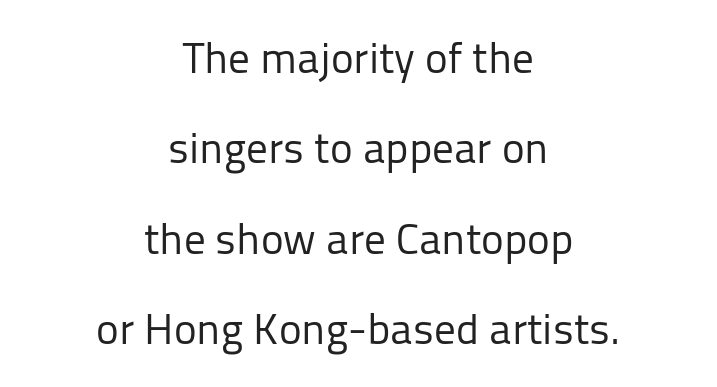
The image shows 43 px regular-weight sans-serif type, upright; set centered, loose line spacing (2.1x), normal letter spacing, not underlined; low stroke contrast and a medium x-height.
